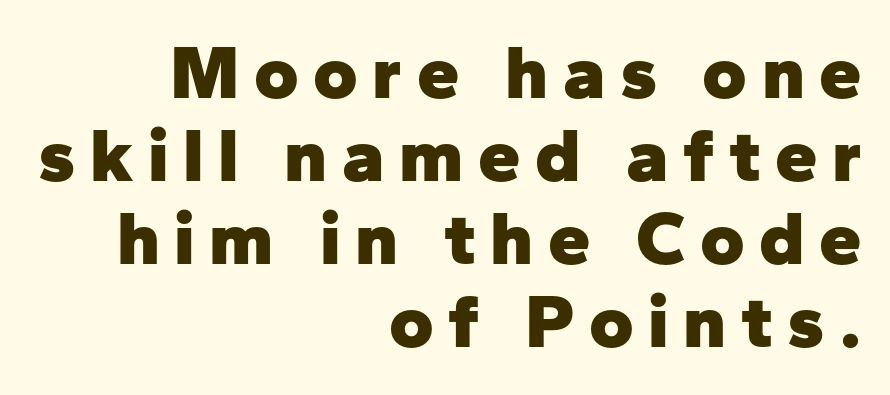
The image shows 76 px heavy sans-serif type, upright; set right-aligned, tight line spacing (1.09x), not underlined; low stroke contrast and a medium x-height.
